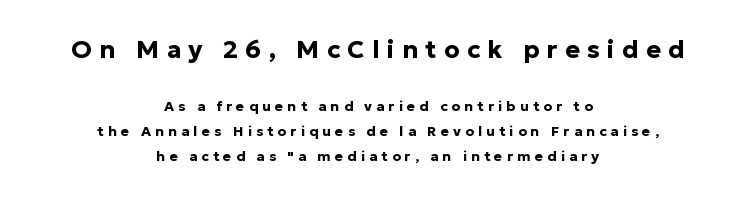
The space beneath each line is pristine and unruled. Pretty heavy lettering here — definitely bold. Here the glyphs are tracked loosely, breaking word shapes into spaced letters. The type sits square on the baseline with zero lean. Horizontally, the lines are justified to the midpoint only. Look at the glyph heights: the upper group is clearly the bigger setting.
